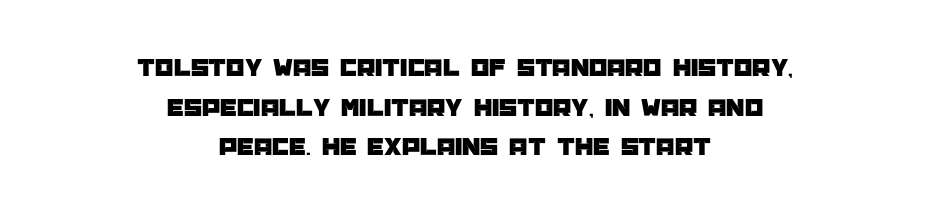
The image shows 26 px text type, upright; set centered, normal line spacing (1.52x), normal letter spacing, not underlined.
